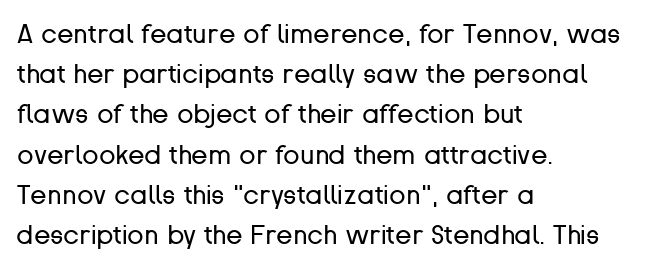
The image shows 27 px text type, upright; set left-aligned, normal line spacing (1.49x), normal letter spacing, not underlined.
